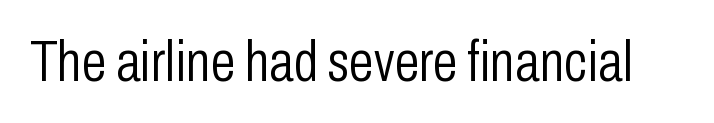
The face used here is proportionally spaced, like ordinary book or web type. Italic? Not at all — the glyphs are vertical. Tracking here is standard; glyphs follow each other at the usual distance. Nope, no serifs anywhere on these letters. The font is comparable to plain body text, perhaps lighter. Type without underlining.
